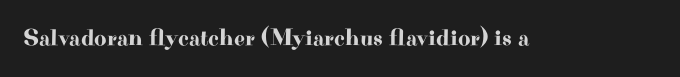
Observe the ordinary spacing: letters are neighbours, not strangers. Underline: absent. Rendered with straight, roman letterforms.
